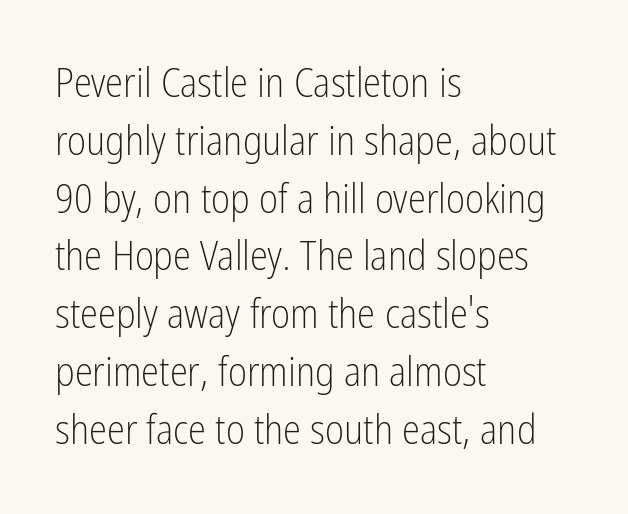
Q: Is the text bold? A: No.
Q: Is the text italic (slanted)? A: No, it is upright.
Q: Is the typeface a serif or a sans-serif typeface? A: Sans-serif.
Q: Is the text underlined? A: No.
Q: How is the paragraph aligned? A: Left-aligned.
Q: Is the spacing between letters normal or unusually wide? A: Normal.
Q: Is the spacing between lines tight, normal or loose? A: Normal.
Q: Width (condensed, normal, or wide)? A: Condensed.
Q: Stroke contrast? A: Low.
Q: x-height? A: Medium.
Q: Monospaced? A: No.
